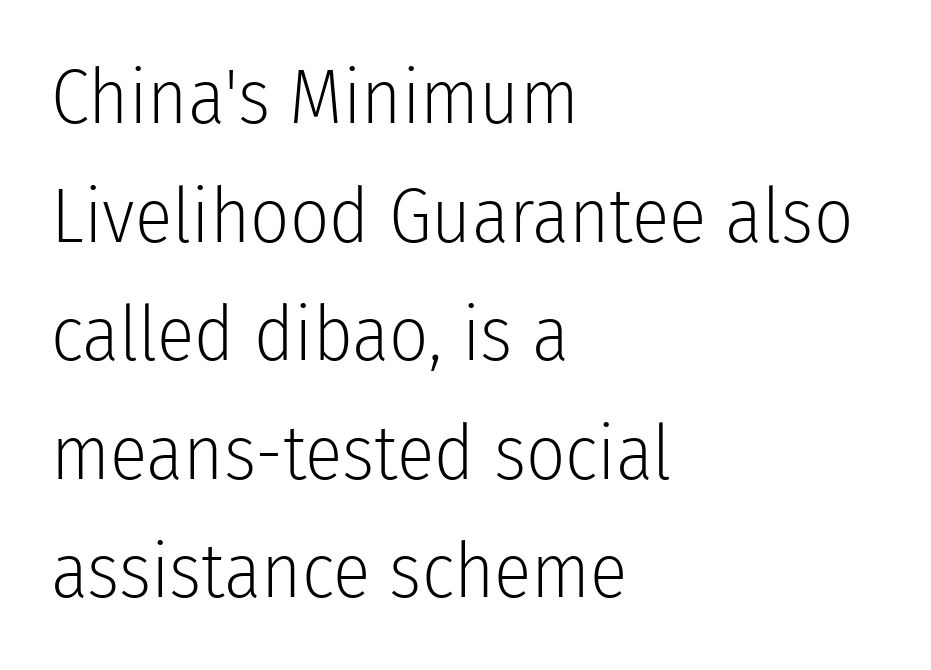
Q: Is the text bold? A: No.
Q: Is the text italic (slanted)? A: No, it is upright.
Q: Is the typeface a serif or a sans-serif typeface? A: Sans-serif.
Q: Is the text underlined? A: No.
Q: How is the paragraph aligned? A: Left-aligned.
Q: Is the spacing between letters normal or unusually wide? A: Normal.
Q: Is the spacing between lines tight, normal or loose? A: Normal.
Q: Width (condensed, normal, or wide)? A: Condensed.
Q: Stroke contrast? A: Low.
Q: x-height? A: Medium.
Q: Monospaced? A: No.
